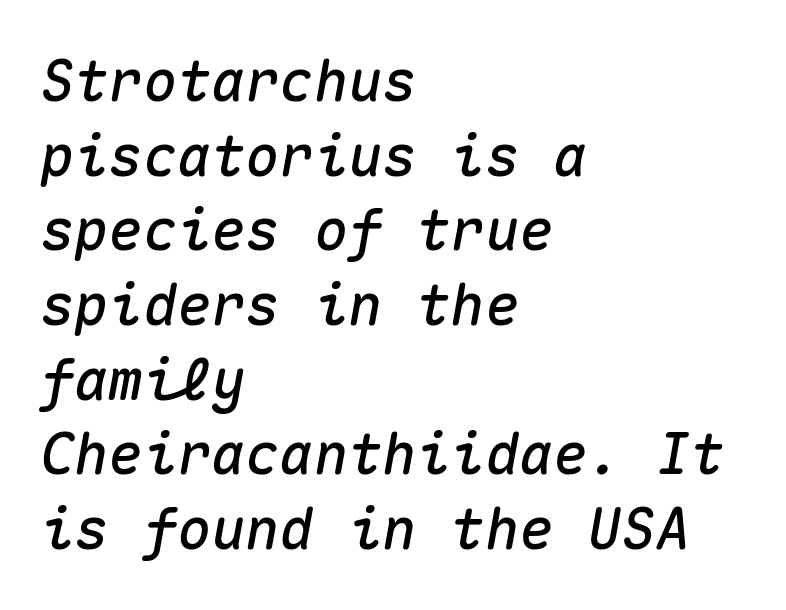
Q: Is the text italic (slanted)? A: Yes, it leans right by about 10 degrees.
Q: Is the text underlined? A: No.
Q: How is the paragraph aligned? A: Left-aligned.
Q: Is the spacing between letters normal or unusually wide? A: Normal.
Q: Is the spacing between lines tight, normal or loose? A: Normal.
Q: Width (condensed, normal, or wide)? A: Normal.
Q: Stroke contrast? A: Medium.
Q: x-height? A: Medium.
Q: Monospaced? A: Yes.
